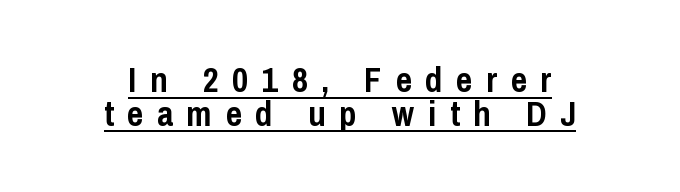
Has an underline been added? It has. The glyphs have the mass of a bold cut. You could only call the tracking loose — the letters float apart. You can tell it's not italic because the verticals are truly vertical. Note the varied advance widths — an 'i' is clearly narrower than an 'm'. The rendering positions every line midway between the sides.
